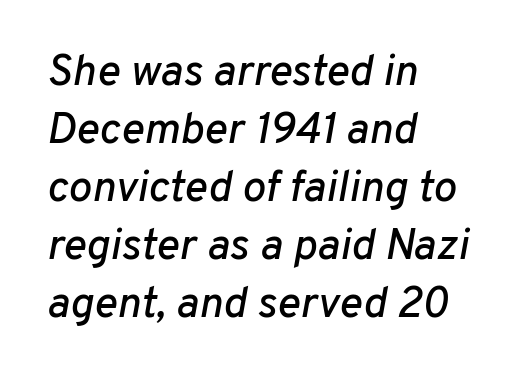
Looks like regular typesetting: each glyph gets only the width it needs. Just letters on the line, the space beneath them empty. Normally led — the rows are evenly, conventionally spaced. The glyphs look as if they've been sheared to an angle.
